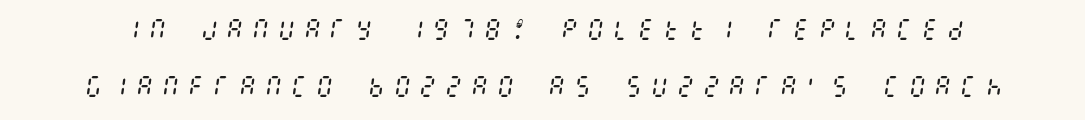
The image shows 23 px text type, italic (leaning right); set loose line spacing (2.47x), unusually wide letter spacing (+0.32 em), not underlined.
